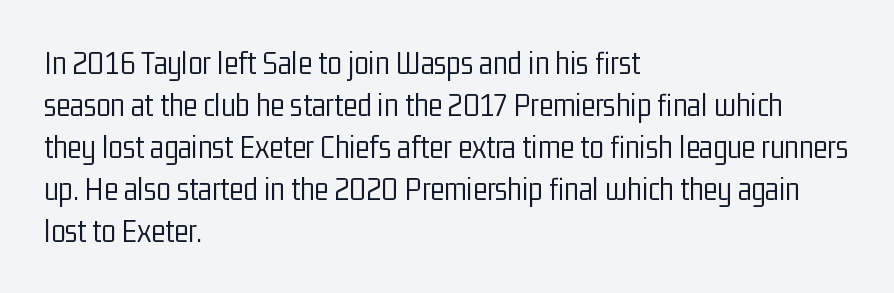
The typeface has the unassuming heft of standard copy or less. The zone under the glyphs is completely vacant. This is sans-serif lettering, the kind often seen on screens and signage. Nobody touched the tracking dial on this one. Character widths vary here, with narrow letters taking less room than wide ones.
